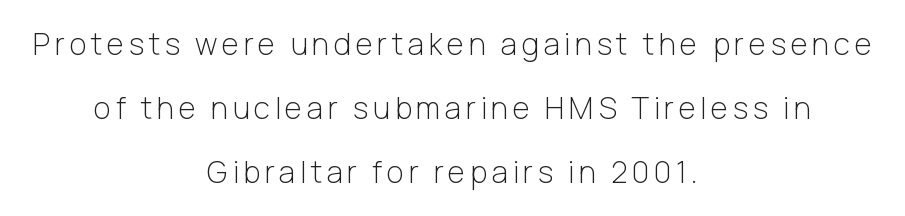
The compositor balanced each line on the midline. No word sits above an underline. Unlike a traditional serif, this face leaves its strokes unadorned. Ordinary non-slanted type is in use. Each stroke keeps to a modest, everyday thickness or less. A typesetter would call this leading open, well beyond the default.
